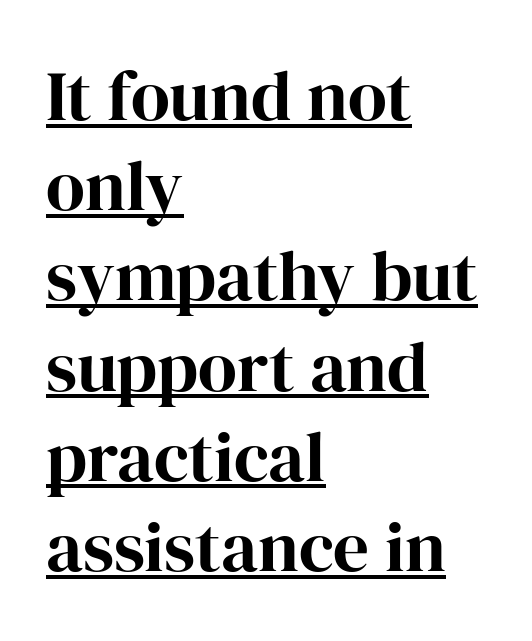
The image shows 71 px bold serif type, upright; set left-aligned, normal line spacing (1.27x), normal letter spacing, underlined; high stroke contrast and a medium x-height.
